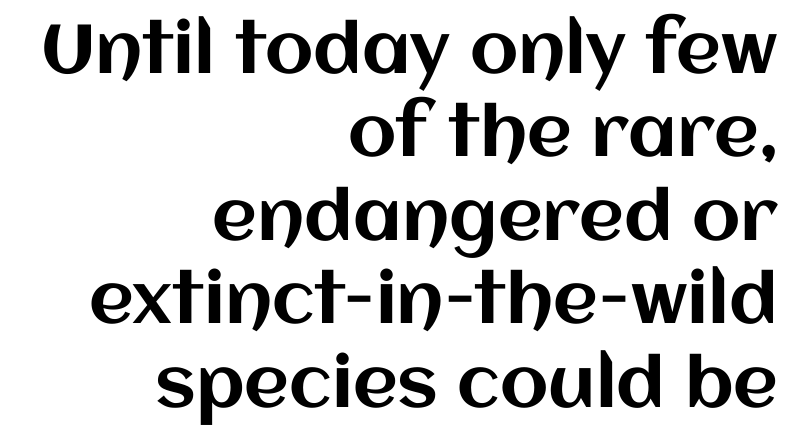
One-word summary of the alignment: right. The strip under each line holds only bare page. Each word holds together tightly as a unit, with standard inter-letter gaps. A typesetter would mark this as roman, not italic. A typesetter would call this proportional, since set widths differ per character.
